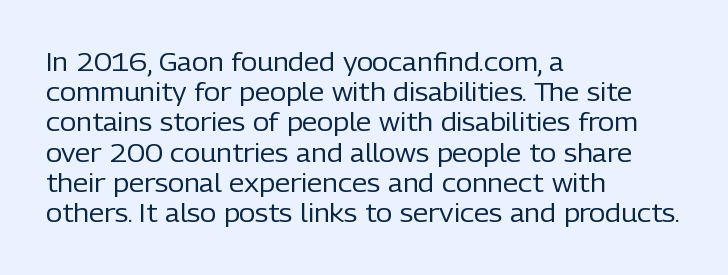
Q: Is the text bold? A: No.
Q: Is the text italic (slanted)? A: No, it is upright.
Q: Is the text underlined? A: No.
Q: How is the paragraph aligned? A: Left-aligned.
Q: Is the spacing between letters normal or unusually wide? A: Normal.
